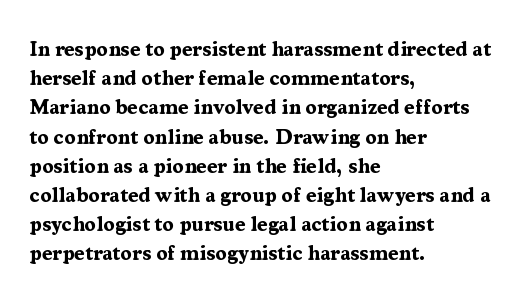
Q: Is the text bold? A: Yes.
Q: Is the text italic (slanted)? A: No, it is upright.
Q: Is the text underlined? A: No.
Q: How is the paragraph aligned? A: Left-aligned.
Q: Is the spacing between letters normal or unusually wide? A: Normal.
Q: Is the spacing between lines tight, normal or loose? A: Normal.
